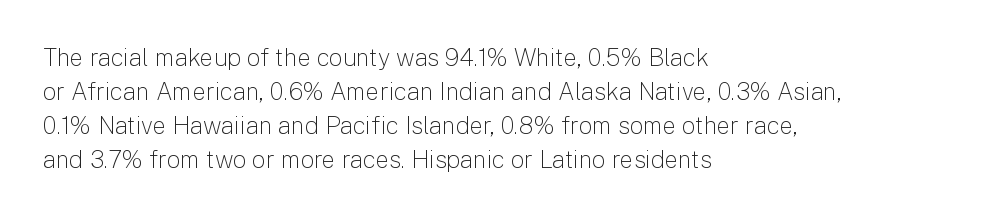
{"italic": "no", "bold": "no", "underline": "no", "align": "left", "line_spacing": "normal", "line_spacing_ratio": 1.41, "letter_spacing": "normal", "letter_spacing_em": 0.0, "glyph_px": 24}
